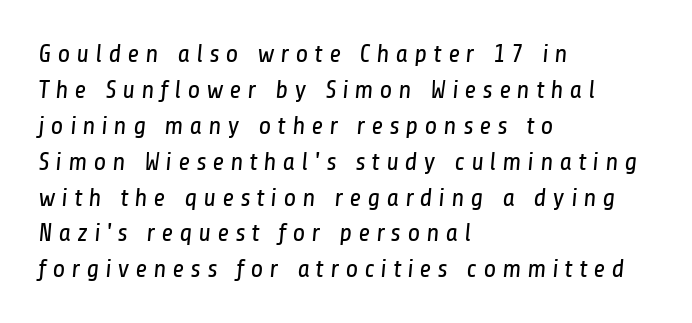
Caption: multi-line text, flush left, ragged right. The passage shown stacks its lines at a standard gap. Stem width sits at or under what a default text font uses. In terms of letterspacing, this is a distinctly airy, spread setting.
